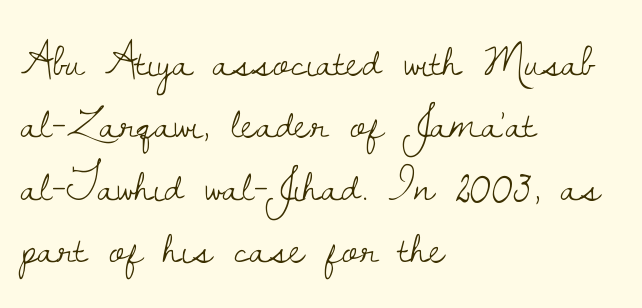
{"serif": "yes", "bold": "no", "weight": "light", "width": "normal", "stroke_contrast": "low", "x_height": "small", "monospaced": "no", "underline": "no", "align": "left", "line_spacing": "normal", "line_spacing_ratio": 1.3, "letter_spacing": "normal", "letter_spacing_em": 0.0, "glyph_px": 48}
